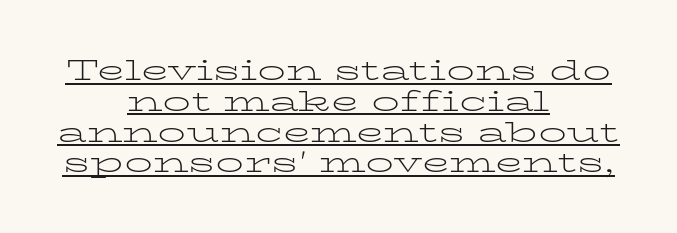
The image shows 28 px light, wide serif type, upright; set centered, tight line spacing (1.1x), normal letter spacing, underlined; low stroke contrast and a medium x-height.
